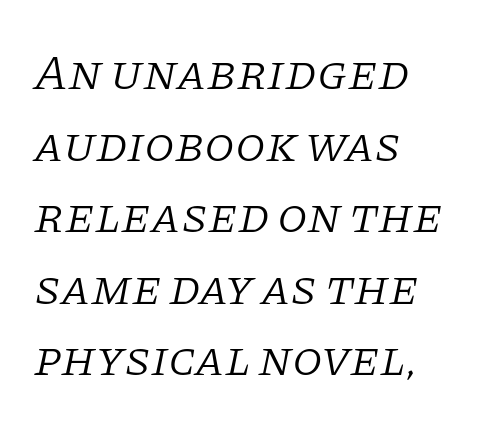
The glyphs in this specimen are seriffed. A classic flush-left, rag-right setting is used for this passage. Inter-character spacing is left at the font's built-in metrics. Honestly, the row spacing looks completely unremarkable. These lines were composed using italics. Unbolded letterforms with no extra heft.
